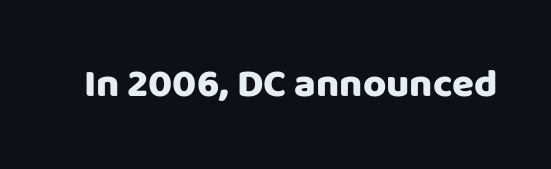
{"serif": "no", "italic": "no", "width": "normal", "stroke_contrast": "low", "x_height": "large", "monospaced": "no", "underline": "no", "letter_spacing": "normal", "letter_spacing_em": 0.0, "glyph_px": 40}
